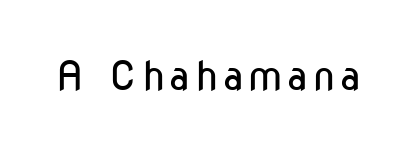
Q: Is the text bold? A: No.
Q: Is the text italic (slanted)? A: No, it is upright.
Q: Is the typeface a serif or a sans-serif typeface? A: Sans-serif.
Q: Is the text underlined? A: No.
Q: Width (condensed, normal, or wide)? A: Condensed.
Q: Stroke contrast? A: Low.
Q: x-height? A: Medium.
Q: Monospaced? A: No.
